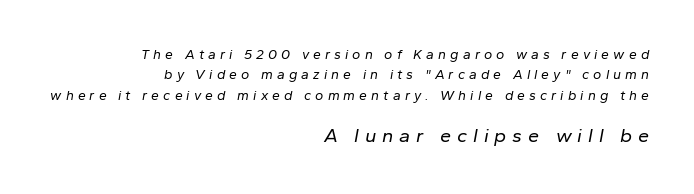
Nobody drew a line under any word here. The leading is moderate, giving the passage an even texture. The rendering applies a slant to the glyphs. Which margin do the lines hug? The right one — the left edge is uneven. Compared with a typical body face, this is equally light or lighter still.
